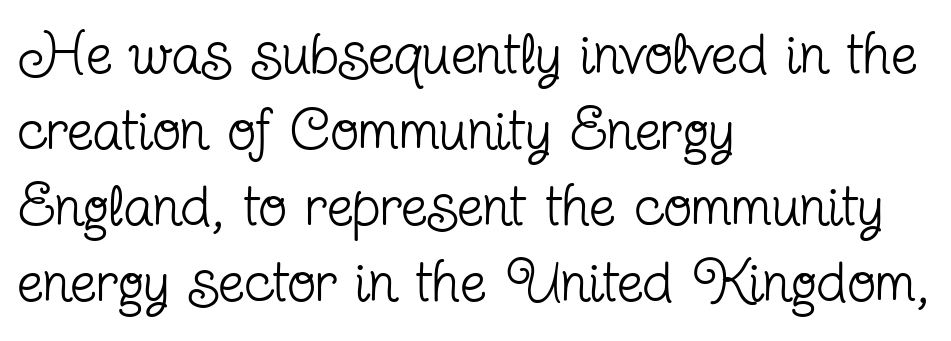
A light-to-regular cut is what we see here. The paragraph has a hard left edge and a soft right edge. A bare baseline throughout the passage. The typography opts for an upright posture over an oblique one. The letterforms sit shoulder to shoulder at normal distance.
